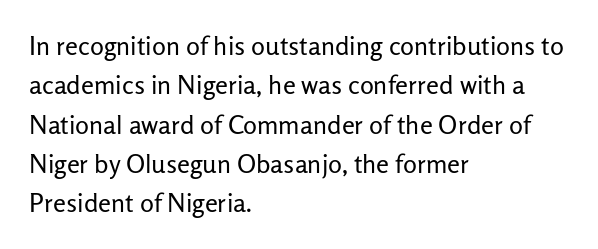
Q: Is the text bold? A: No.
Q: Is the text italic (slanted)? A: No, it is upright.
Q: Is the text underlined? A: No.
Q: How is the paragraph aligned? A: Left-aligned.
Q: Is the spacing between letters normal or unusually wide? A: Normal.
Q: Is the spacing between lines tight, normal or loose? A: Normal.
